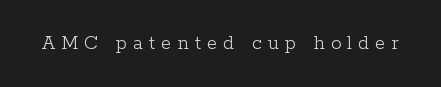
It's the straight-up-and-down kind of type. A typesetter would call this heavily tracked-out type. Heaviness? Minimal to ordinary, like unemphasized prose. Each row of text sits above clean, open space.
